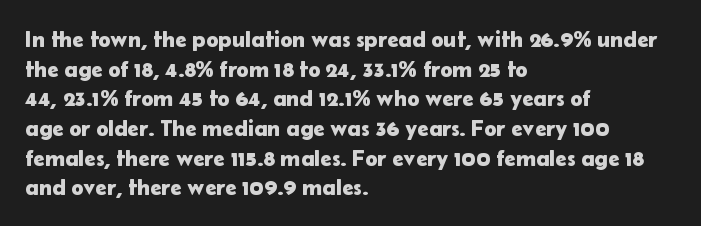
The image shows 23 px text type, upright; set left-aligned, normal line spacing (1.29x), normal letter spacing, not underlined.
